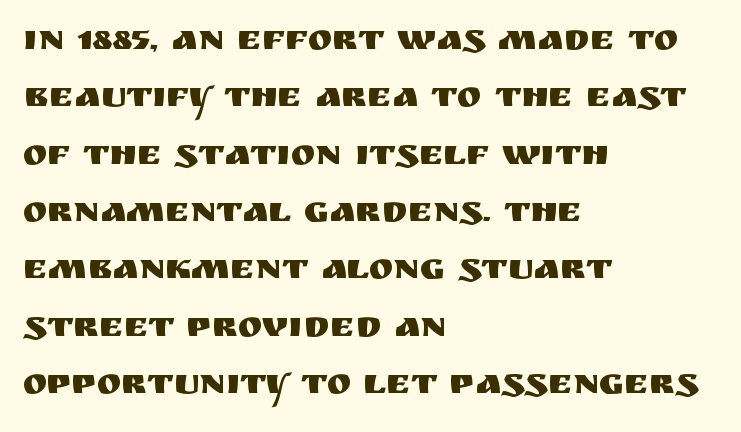
The image shows 37 px sans-serif type, upright; set left-aligned, normal line spacing (1.55x), normal letter spacing, not underlined; medium stroke contrast and a large x-height.
